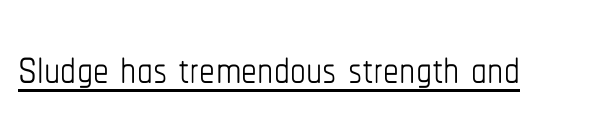
In designer terms, the underline attribute is active on this setting. Every character sits straight up, as roman type does. Honestly, the letter spacing is just normal — you wouldn't notice it. The typeface has the unassuming heft of standard copy or less. The face used here is proportionally spaced, like ordinary book or web type.
